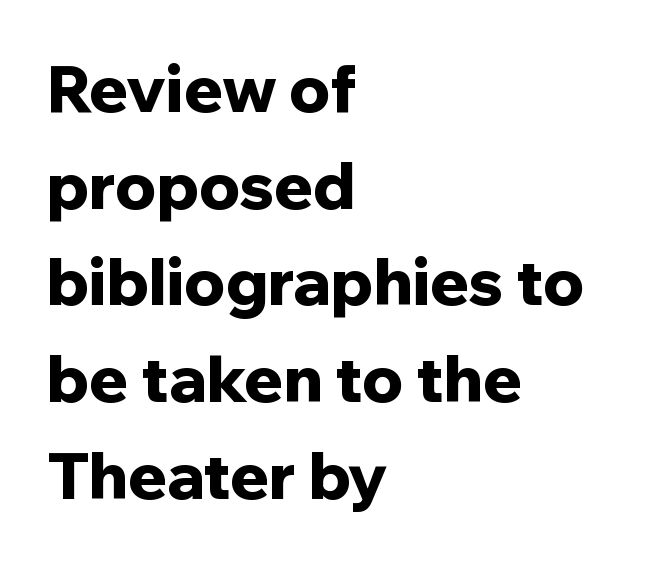
Which margin do the lines hug? The left one — the right edge is uneven. This rendering features lettering with no underline. Do the characters align in a grid? No, the font is proportional. The face used here has the dense, thick strokes of a bold.
